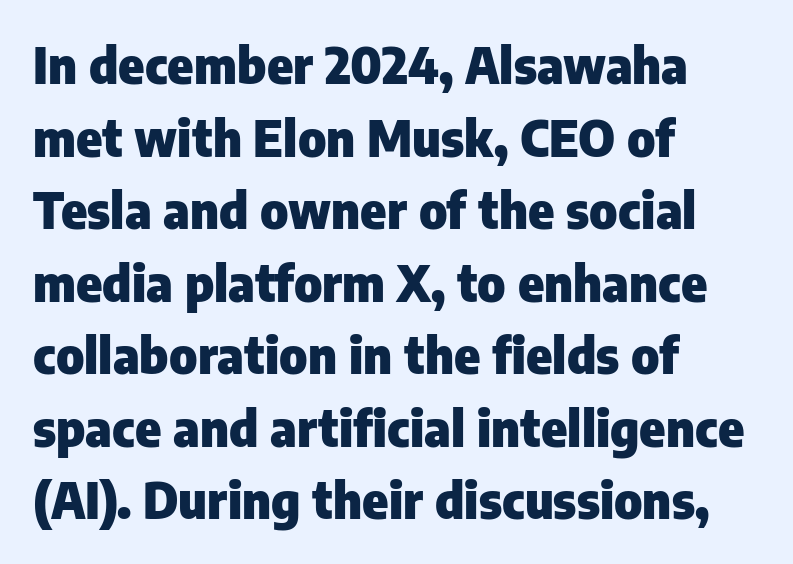
Words appear dense and cohesive because spacing is normal. The typesetter chose a ragged-right arrangement here. Nope, not italic — everything's standing straight. Note the varied advance widths — an 'i' is clearly narrower than an 'm'. A typesetter would label this face a sans.
